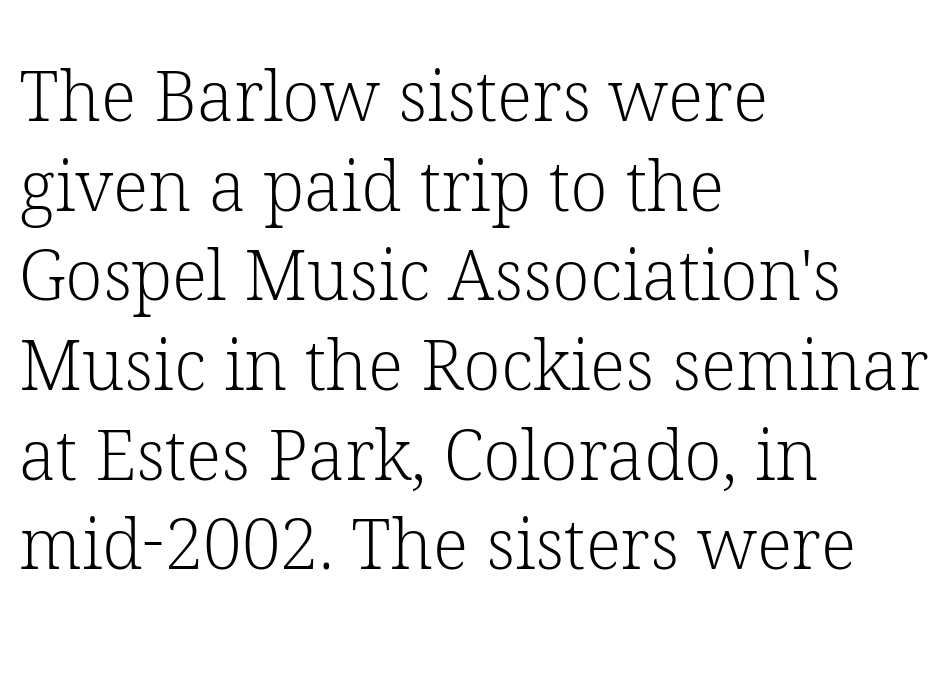
Q: Is the text bold? A: No.
Q: Is the text italic (slanted)? A: No, it is upright.
Q: Is the typeface a serif or a sans-serif typeface? A: Serif.
Q: Is the text underlined? A: No.
Q: How is the paragraph aligned? A: Left-aligned.
Q: Is the spacing between letters normal or unusually wide? A: Normal.
Q: Is the spacing between lines tight, normal or loose? A: Normal.
Q: Width (condensed, normal, or wide)? A: Normal.
Q: Stroke contrast? A: Low.
Q: x-height? A: Medium.
Q: Monospaced? A: No.
